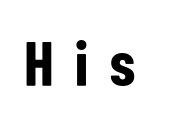
{"serif": "no", "italic": "no", "bold": "yes", "weight": "bold", "width": "condensed", "stroke_contrast": "low", "x_height": "medium", "monospaced": "no", "underline": "no", "letter_spacing": "wide", "letter_spacing_em": 0.34, "glyph_px": 63}
